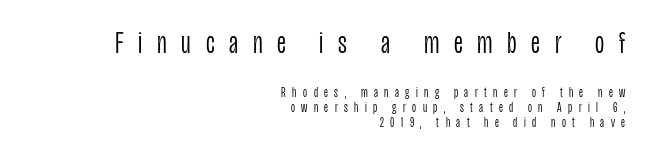
These lines stack with their right ends in a neat column. Rows of type sit shoulder to shoulder in the vertical direction. Do the letters lean? They stand straight. Size contrast runs from large at the top to small at the bottom.
